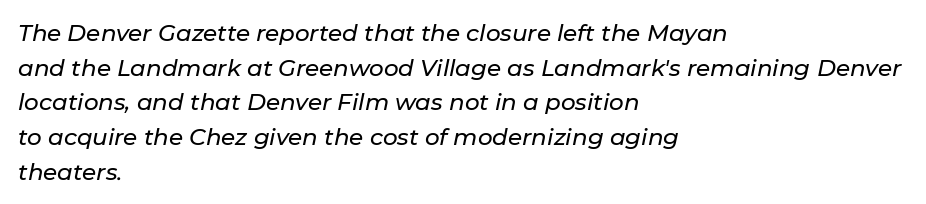
Q: Is the text italic (slanted)? A: Yes, it leans right by about 11 degrees.
Q: Is the text underlined? A: No.
Q: How is the paragraph aligned? A: Left-aligned.
Q: Is the spacing between letters normal or unusually wide? A: Normal.
Q: Is the spacing between lines tight, normal or loose? A: Normal.
